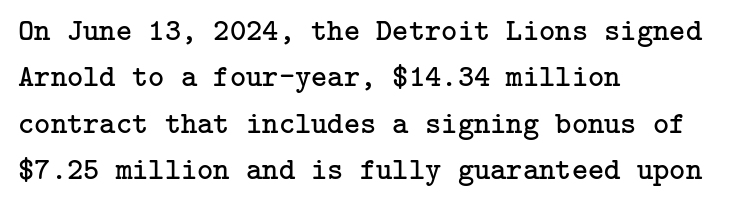
{"serif": "yes", "italic": "no", "bold": "no", "weight": "regular", "width": "normal", "stroke_contrast": "low", "x_height": "medium", "underline": "no", "align": "left", "line_spacing": "normal", "line_spacing_ratio": 1.5, "letter_spacing": "normal", "letter_spacing_em": 0.0, "glyph_px": 31}
